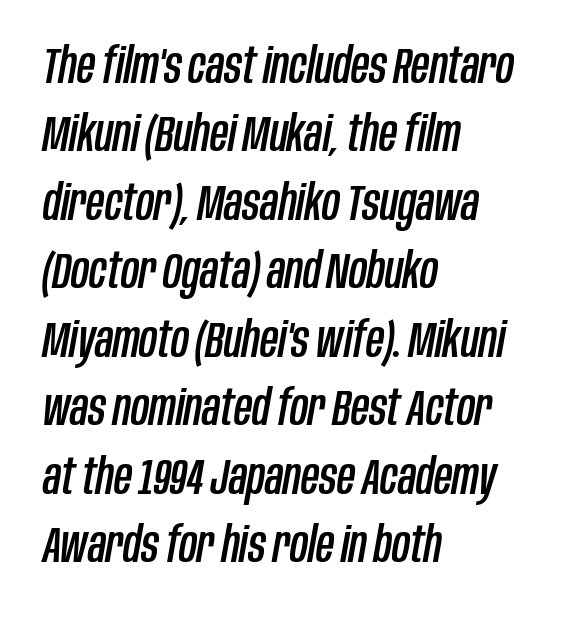
Nothing unusual about the tracking: characters are spaced as the font intends. The zone under the glyphs is completely vacant. Do the characters align in a grid? No, the font is proportional. The lines are quadded left.
